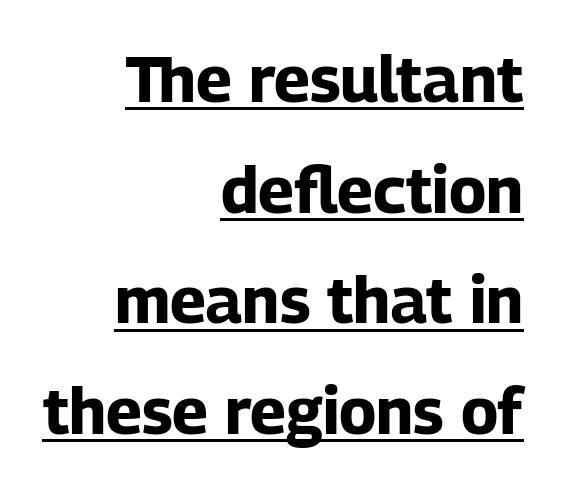
Notice how a bar underscores the lettering throughout. Horizontally, the lines are justified to the trailing edge only. This rendering leaves character spacing at its baseline value. This sample has the flowing, uneven cadence of proportional lettering. Is this a sans? Yes — the strokes have no serifs.
